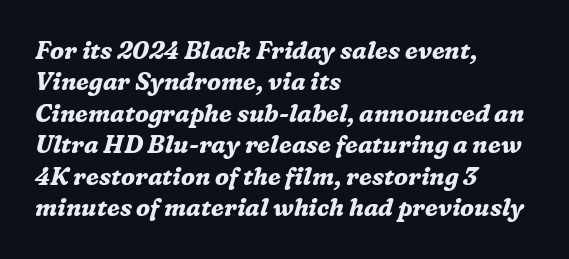
A typesetter would mark this as italic. Compared with typical body copy, the letter spacing here is the same. In terms of weight, the rendering is a true, heavy bold. Lines of text with bare space underneath. The ragged edge is on the right, which tells us the setting is flush left. Evenly set lines give the paragraph a standard silhouette.
